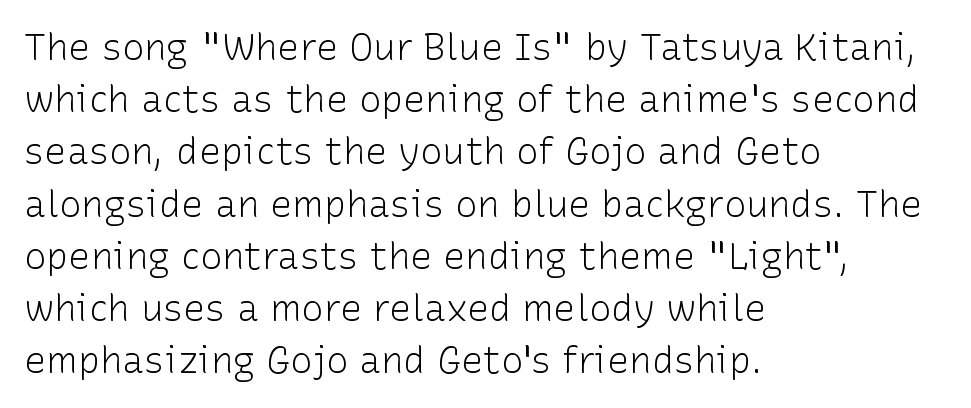
The compositor pushed each line to the left boundary. Regular leading. The face looks like a standard text weight, possibly lighter. This rendering features lettering with no underline. Does extra space separate the letters? No, they use regular spacing.
